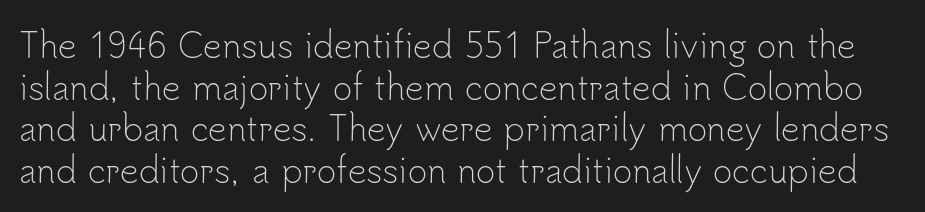
Q: Is the text bold? A: No.
Q: Is the text italic (slanted)? A: No, it is upright.
Q: Is the typeface a serif or a sans-serif typeface? A: Sans-serif.
Q: Is the text underlined? A: No.
Q: Is the spacing between letters normal or unusually wide? A: Normal.
Q: Is the spacing between lines tight, normal or loose? A: Normal.
Q: Width (condensed, normal, or wide)? A: Normal.
Q: Stroke contrast? A: Low.
Q: x-height? A: Small.
Q: Monospaced? A: No.
